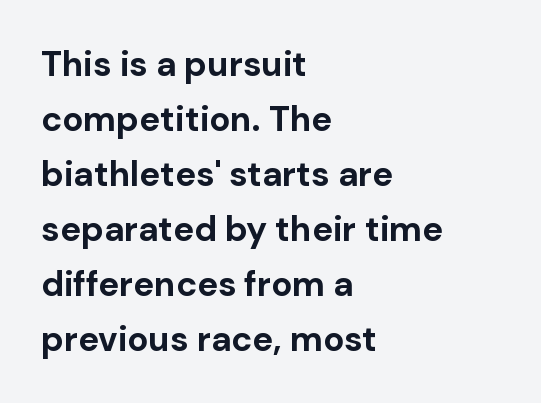
The image shows 35 px bold sans-serif type, upright; set left-aligned, normal line spacing (1.57x), normal letter spacing, not underlined; low stroke contrast and a medium x-height.
